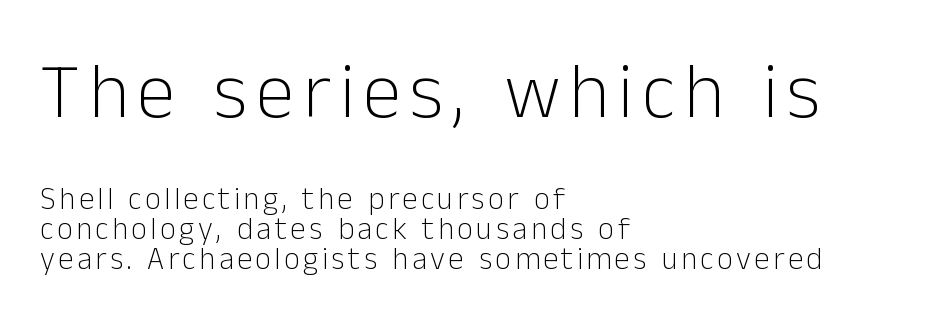
{"serif": "no", "italic": "no", "bold": "no", "weight": "light", "width": "normal", "stroke_contrast": "low", "x_height": "medium", "monospaced": "no", "underline": "no", "align": "left", "line_spacing": "tight", "line_spacing_ratio": 0.97, "larger_block": "first", "size_ratio": 2.52, "glyph_px": 78}
